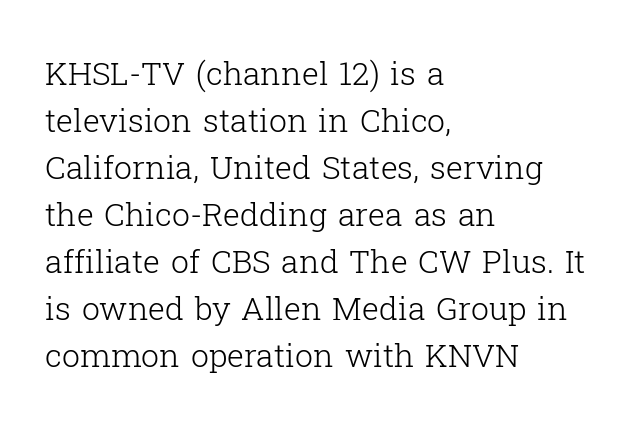
The weight would be labelled regular, book, light, or lighter still. The font's upright variant was chosen for this text. The designer left line spacing at the default. Varying glyph widths throughout — classic text-font behaviour. You could call the tracking neutral — neither tight nor loose. A clean baseline with only descenders dipping below it.
